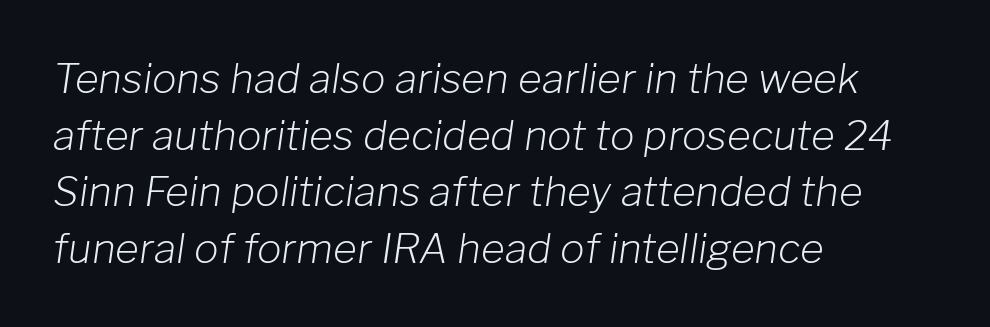
Decoration check: the copy has no underline. Caption: face not bold, strokes unweighted. Interline gaps are of average width in this sample. Nobody touched the tracking dial on this one.
